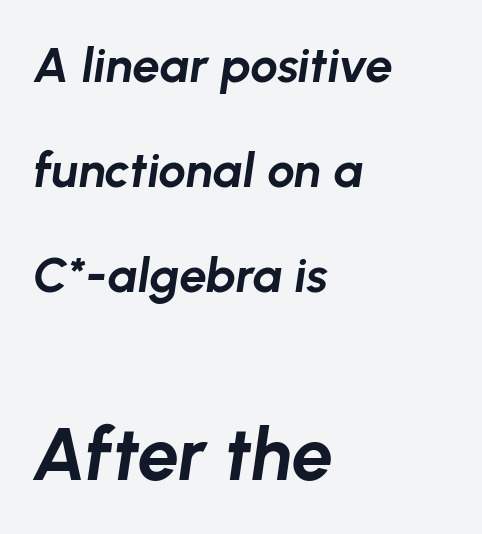
The paragraph shown leans on its left margin. Each word holds together tightly as a unit, with standard inter-letter gaps. Its strokes are broad and dark, the hallmark of bold type. The passage shown is not underscored anywhere.
